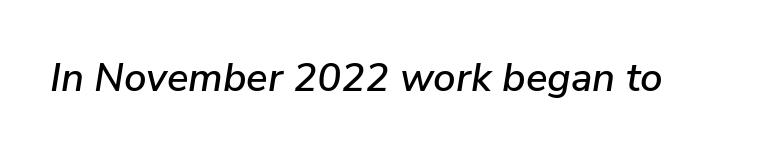
These lines were composed using italics. These lines are rendered in a variable-pitch font. The specimen omits any rule beneath the text block's lines. No extra tracking has been applied to these lines.
